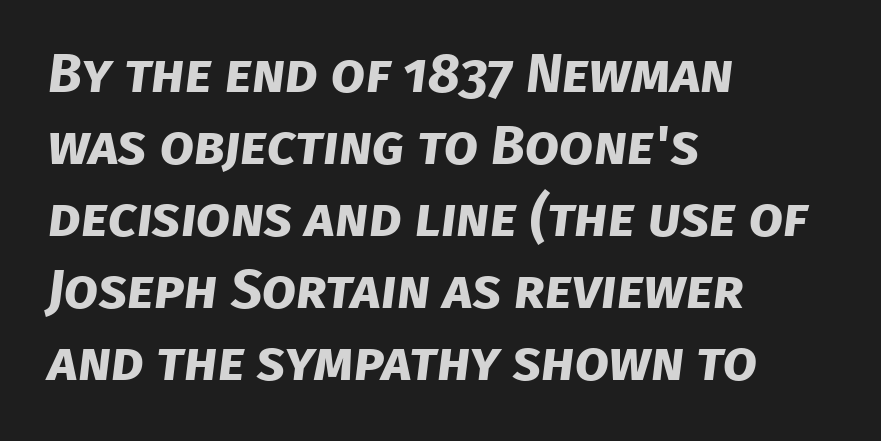
{"serif": "no", "bold": "yes", "weight": "bold", "width": "normal", "stroke_contrast": "low", "x_height": "large", "monospaced": "no", "underline": "no", "align": "left", "line_spacing": "normal", "line_spacing_ratio": 1.31, "letter_spacing": "normal", "letter_spacing_em": 0.0, "glyph_px": 55}
